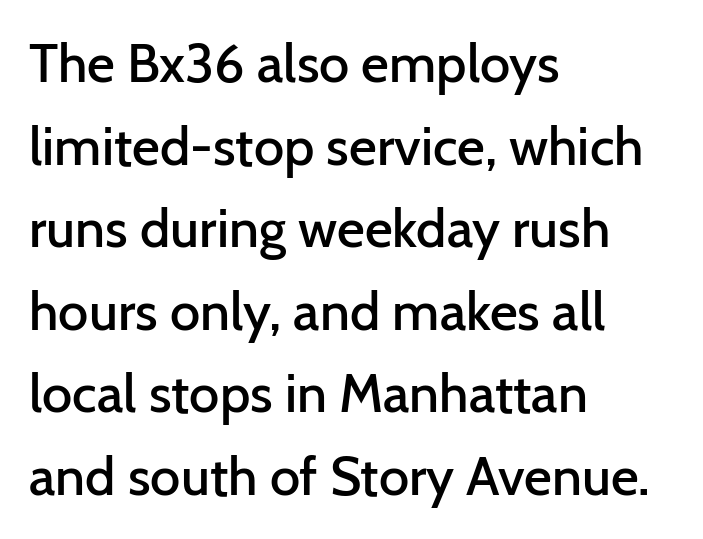
{"serif": "no", "italic": "no", "bold": "semi", "weight": "semibold", "width": "normal", "stroke_contrast": "low", "x_height": "medium", "monospaced": "no", "underline": "no", "align": "left", "line_spacing": "normal", "line_spacing_ratio": 1.53, "letter_spacing": "normal", "letter_spacing_em": 0.0, "glyph_px": 54}
